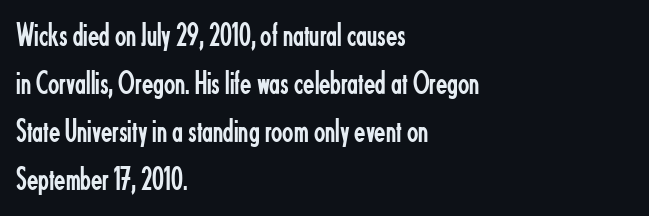
Weight: regular or lighter. Spacing between characters is what you'd get straight out of the box. Serifs: no, the terminals of the letterforms are clean. Visually the block forms a straight wall on the left and a jagged coastline on the right. Descender tails drop into unmarked territory.
